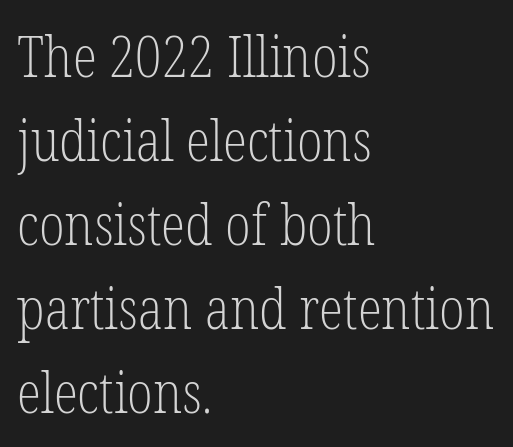
Letters have the restrained weight of plain body copy at most. The text block is weighted toward the left margin, trailing off unevenly rightward. Type without underlining. Compared with typical paragraphs, the rows here are spaced about the same. Italic? Not at all — the glyphs are vertical.
